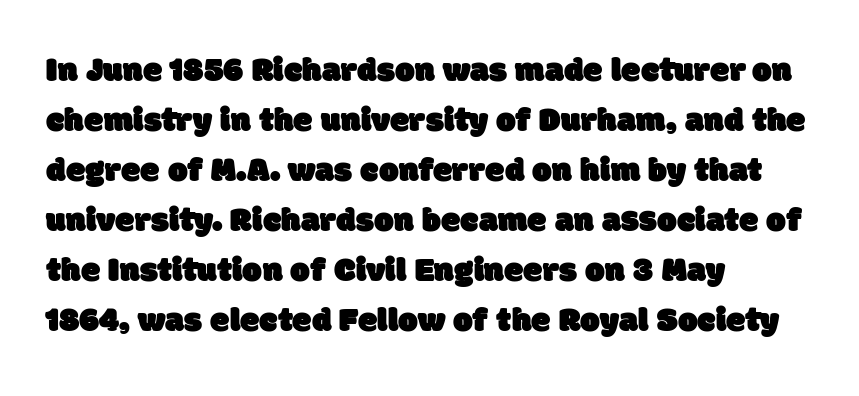
The letters carry no serifs — their stems end cleanly without finishing strokes. Spacing verdict: proportional, widths tailored to each character. The passage shown stacks its lines at a standard gap. How are the letters spaced? Ordinarily, with no added tracking. Decoration check: the copy has no underline.
